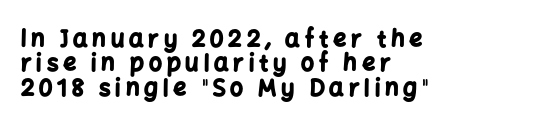
{"italic": "no", "bold": "yes", "underline": "no", "align": "left", "line_spacing": "tight", "line_spacing_ratio": 1.06, "letter_spacing": "wide", "letter_spacing_em": 0.21, "glyph_px": 23}
